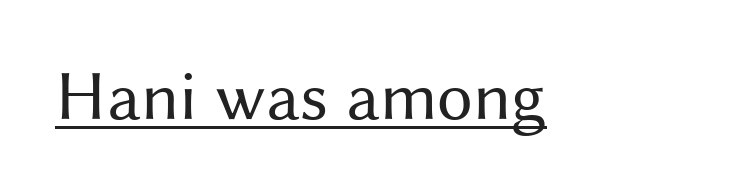
{"serif": "no", "italic": "no", "bold": "no", "weight": "regular", "width": "normal", "stroke_contrast": "medium", "x_height": "medium", "monospaced": "no", "underline": "yes", "letter_spacing": "normal", "letter_spacing_em": 0.0, "glyph_px": 71}
